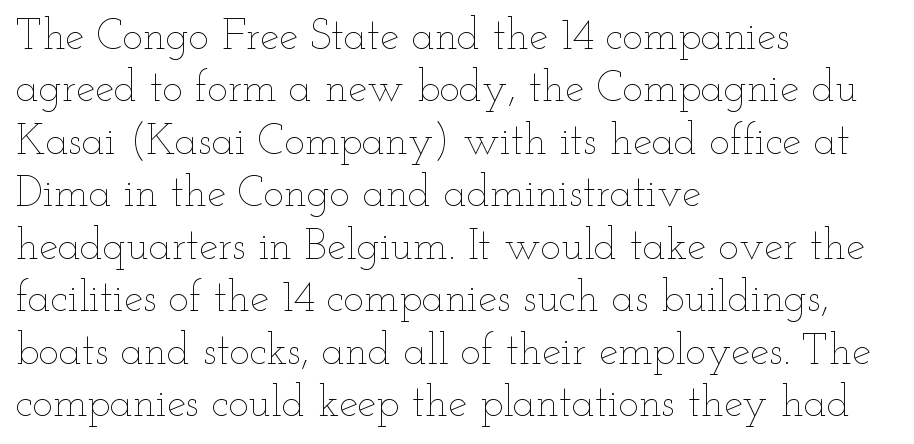
{"italic": "no", "bold": "no", "weight": "thin", "width": "wide", "stroke_contrast": "low", "x_height": "small", "monospaced": "no", "underline": "no", "align": "left", "line_spacing_ratio": 1.22, "letter_spacing": "normal", "letter_spacing_em": 0.0, "glyph_px": 43}
